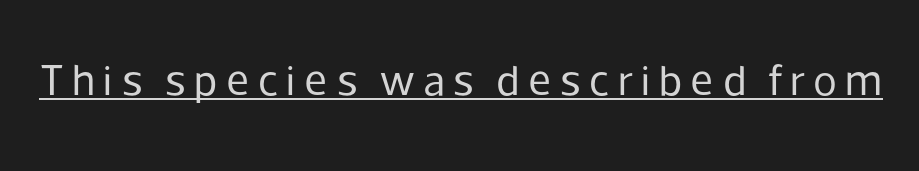
{"serif": "no", "italic": "no", "bold": "no", "weight": "regular", "width": "normal", "stroke_contrast": "low", "x_height": "medium", "monospaced": "no", "underline": "yes", "glyph_px": 44}
